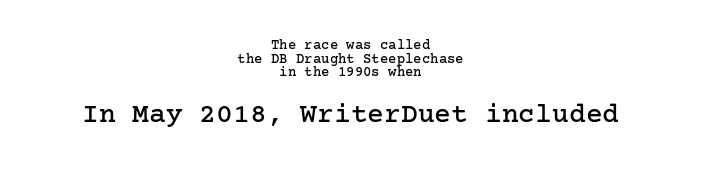
Q: Is the text italic (slanted)? A: No, it is upright.
Q: Is the typeface a serif or a sans-serif typeface? A: Serif.
Q: Is the text underlined? A: No.
Q: How is the paragraph aligned? A: Centered.
Q: Is the spacing between letters normal or unusually wide? A: Normal.
Q: Is the spacing between lines tight, normal or loose? A: Tight.
Q: Which block of text is set in a larger size, the first (top) or the second (bottom)? A: The second (bottom) one.
Q: Width (condensed, normal, or wide)? A: Normal.
Q: Stroke contrast? A: Low.
Q: x-height? A: Medium.
